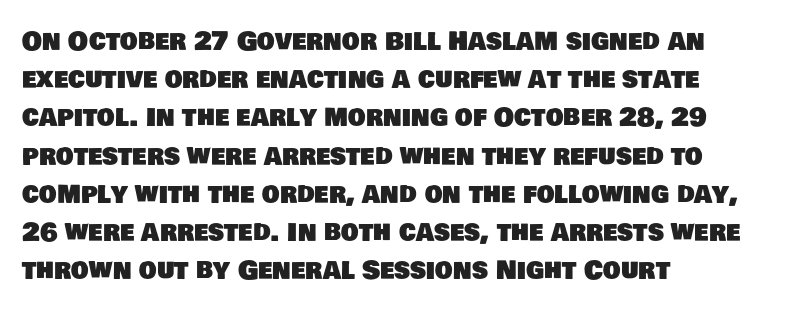
Horizontally, the lines are justified to the leading edge only. These lines sit exactly where default settings would place them. The tracking reads as untouched default to a designer's eye. The string is rendered with underlining switched off.
